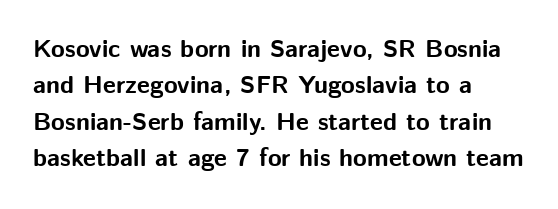
Q: Is the text bold? A: Yes.
Q: Is the text italic (slanted)? A: No, it is upright.
Q: Is the text underlined? A: No.
Q: How is the paragraph aligned? A: Left-aligned.
Q: Is the spacing between letters normal or unusually wide? A: Normal.
Q: Is the spacing between lines tight, normal or loose? A: Normal.
